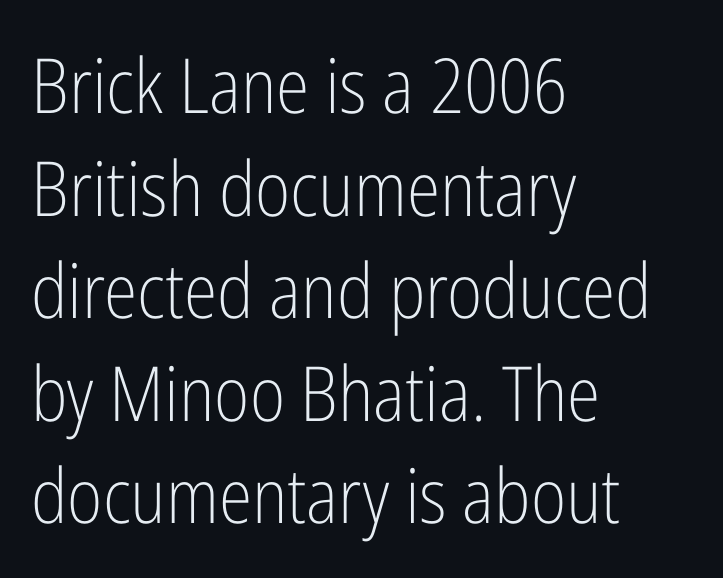
The image shows 76 px light, condensed sans-serif type, upright; set left-aligned, normal line spacing (1.35x), normal letter spacing, not underlined; low stroke contrast and a medium x-height.
